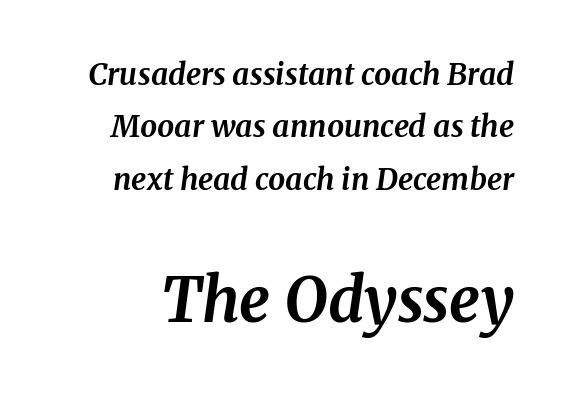
Q: Is the text bold? A: Yes.
Q: Is the text italic (slanted)? A: Yes, it leans right by about 8 degrees.
Q: Is the typeface a serif or a sans-serif typeface? A: Serif.
Q: Is the text underlined? A: No.
Q: Is the spacing between letters normal or unusually wide? A: Normal.
Q: Which block of text is set in a larger size, the first (top) or the second (bottom)? A: The second (bottom) one.
Q: Width (condensed, normal, or wide)? A: Normal.
Q: Stroke contrast? A: Medium.
Q: x-height? A: Medium.
Q: Monospaced? A: No.
